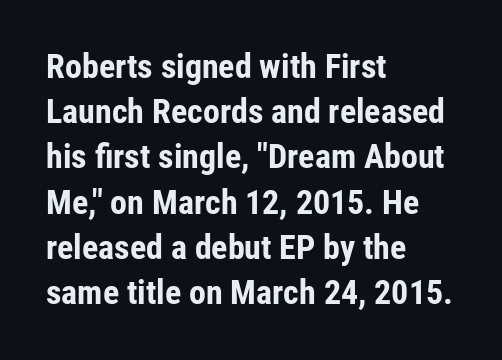
Caption: multi-line text, flush left, ragged right. The gap between lines stays unmarked. Baseline-to-baseline distance is the conventional proportion of letter height. The type is set solid horizontally, with unmodified tracking. Font category for this specimen: sans-serif. These words are printed bold, with thick strokes throughout.
